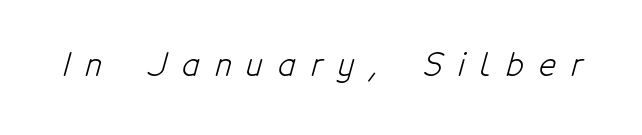
The rendering inserts visible extra space after every character. Stems and bowls with no extra thickness — not bold. Descender tails drop into unmarked territory. The text was rendered using a sans face with plain stroke endings. Do the characters align in a grid? No, the font is proportional.
